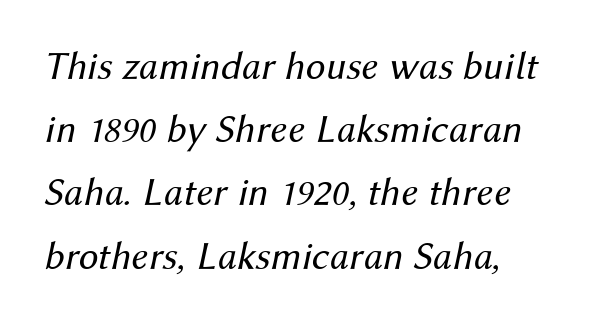
The rendering uses a moderate line-height, typical for paragraphs. Notice how the stems are inclined rather than vertical — that's the hallmark of italics. This sample has the flowing, uneven cadence of proportional lettering. Line beginnings align vertically; line endings do not. A light-to-regular cut is what we see here. Nobody drew a line under any word here.
